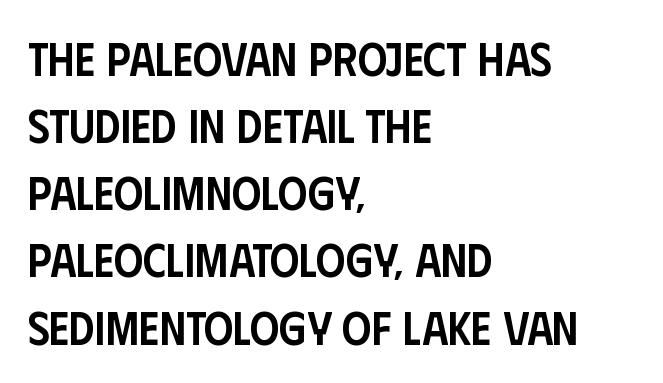
Q: Is the text bold? A: Semi-bold.
Q: Is the text italic (slanted)? A: No, it is upright.
Q: Is the typeface a serif or a sans-serif typeface? A: Sans-serif.
Q: Is the text underlined? A: No.
Q: How is the paragraph aligned? A: Left-aligned.
Q: Is the spacing between letters normal or unusually wide? A: Normal.
Q: Is the spacing between lines tight, normal or loose? A: Normal.
Q: Width (condensed, normal, or wide)? A: Condensed.
Q: Stroke contrast? A: Low.
Q: x-height? A: Large.
Q: Monospaced? A: No.
